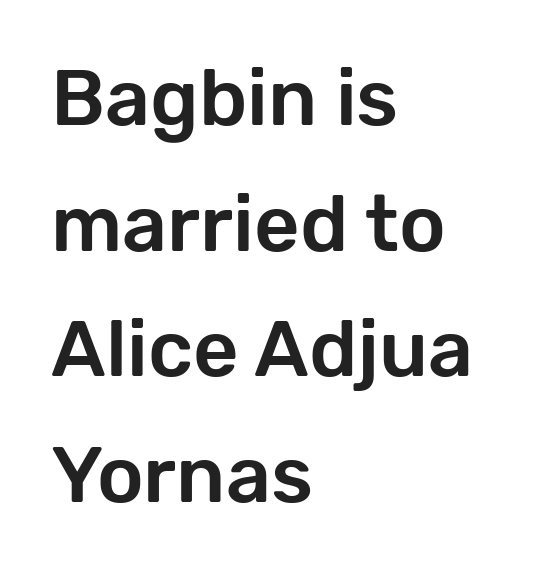
The specimen reads as upright at a glance. Summary of vertical rhythm: regular, with standard interline spacing. Anything drawn beneath the words? Only blank space. Varying glyph widths throughout — classic text-font behaviour.
